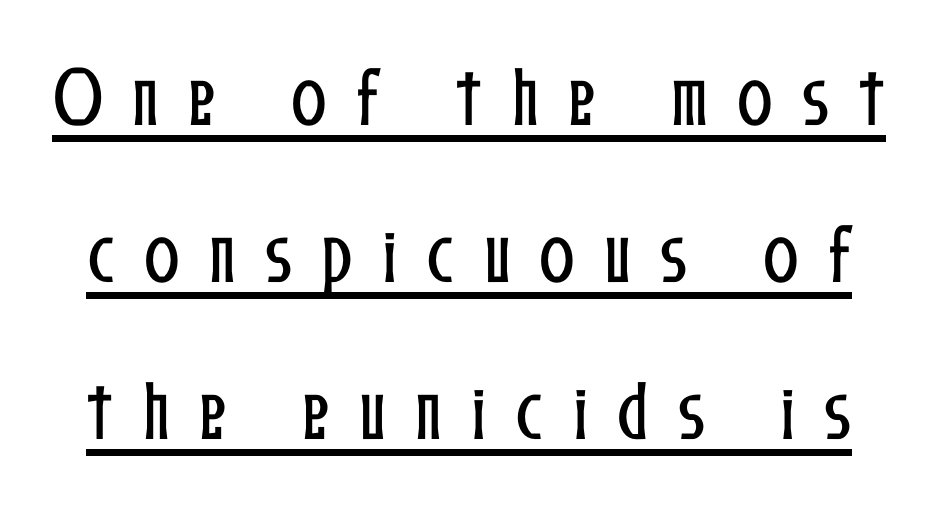
{"italic": "no", "width": "condensed", "stroke_contrast": "low", "x_height": "medium", "monospaced": "no", "underline": "yes", "line_spacing": "loose", "line_spacing_ratio": 2.38, "letter_spacing": "wide", "letter_spacing_em": 0.44, "glyph_px": 66}
